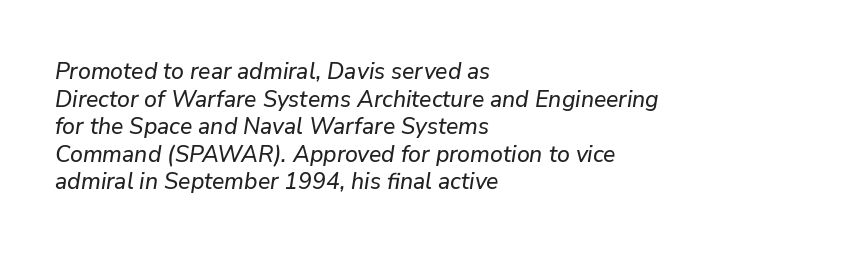
The image shows 23 px text type, italic (leaning right); set left-aligned, line spacing 1.2x, normal letter spacing, not underlined.
